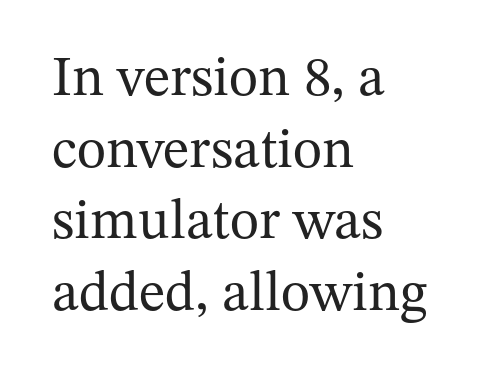
The image shows 56 px regular-weight serif type, upright; set left-aligned, normal line spacing (1.28x), normal letter spacing, not underlined; medium stroke contrast and a medium x-height.
